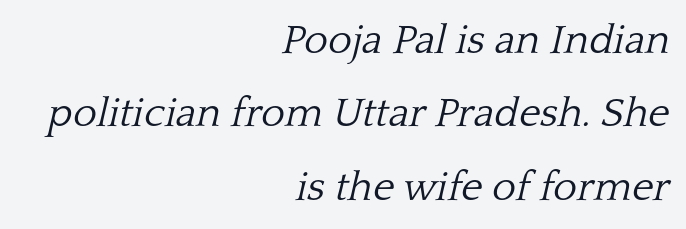
The image shows 41 px light serif type, italic (leaning right); set right-aligned, line spacing 1.79x, normal letter spacing, not underlined; low stroke contrast and a medium x-height.
